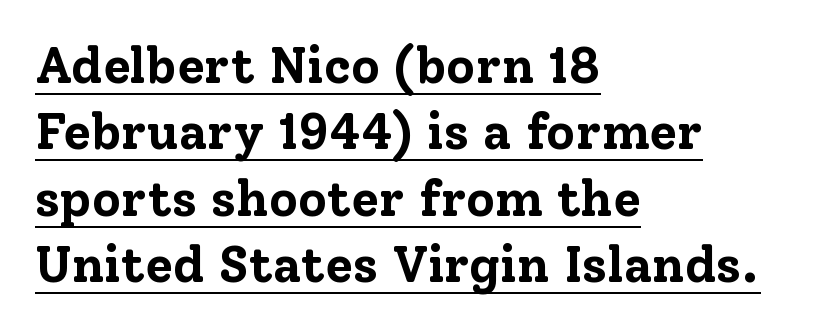
Line spacing here is normal. Line beginnings align vertically; line endings do not. A serif font was chosen for this passage. Students, note that the glyphs here touch the page at normal intervals.
